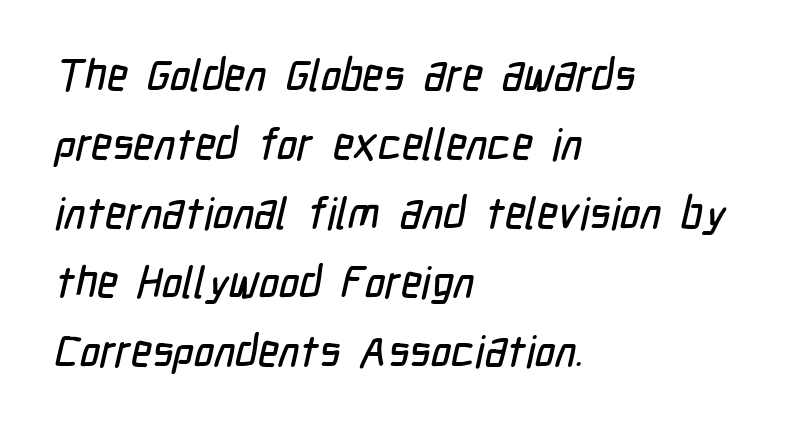
Q: Is the typeface a serif or a sans-serif typeface? A: Sans-serif.
Q: Is the text underlined? A: No.
Q: How is the paragraph aligned? A: Left-aligned.
Q: Is the spacing between letters normal or unusually wide? A: Normal.
Q: Is the spacing between lines tight, normal or loose? A: Normal.
Q: Width (condensed, normal, or wide)? A: Condensed.
Q: Stroke contrast? A: Low.
Q: x-height? A: Medium.
Q: Monospaced? A: No.
